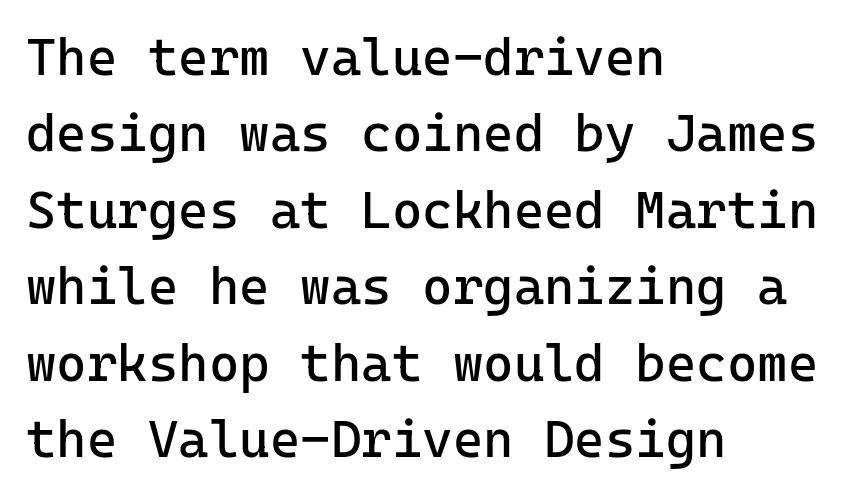
Q: Is the text bold? A: No.
Q: Is the text italic (slanted)? A: No, it is upright.
Q: Is the typeface a serif or a sans-serif typeface? A: Sans-serif.
Q: Is the text underlined? A: No.
Q: How is the paragraph aligned? A: Left-aligned.
Q: Is the spacing between letters normal or unusually wide? A: Normal.
Q: Is the spacing between lines tight, normal or loose? A: Normal.
Q: Width (condensed, normal, or wide)? A: Normal.
Q: Stroke contrast? A: Low.
Q: x-height? A: Medium.
Q: Monospaced? A: Yes.
